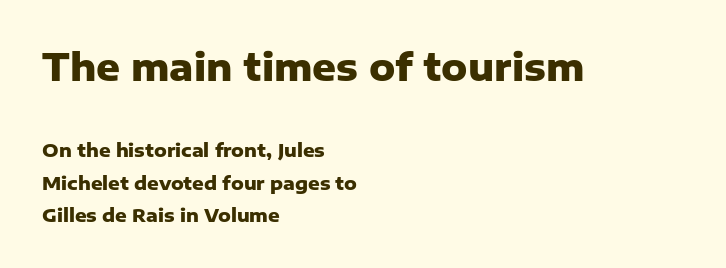
Q: Is the text bold? A: Yes.
Q: Is the text italic (slanted)? A: No, it is upright.
Q: Is the typeface a serif or a sans-serif typeface? A: Sans-serif.
Q: Is the text underlined? A: No.
Q: How is the paragraph aligned? A: Left-aligned.
Q: Is the spacing between letters normal or unusually wide? A: Normal.
Q: Which block of text is set in a larger size, the first (top) or the second (bottom)? A: The first (top) one.
Q: Width (condensed, normal, or wide)? A: Normal.
Q: Stroke contrast? A: Low.
Q: x-height? A: Medium.
Q: Monospaced? A: No.
